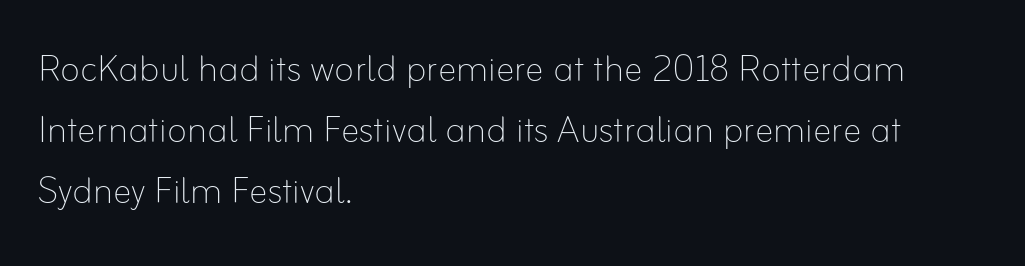
{"italic": "no", "bold": "no", "weight": "thin", "width": "normal", "stroke_contrast": "low", "x_height": "small", "monospaced": "no", "underline": "no", "align": "left", "line_spacing": "normal", "line_spacing_ratio": 1.3, "letter_spacing": "normal", "letter_spacing_em": 0.0, "glyph_px": 47}
